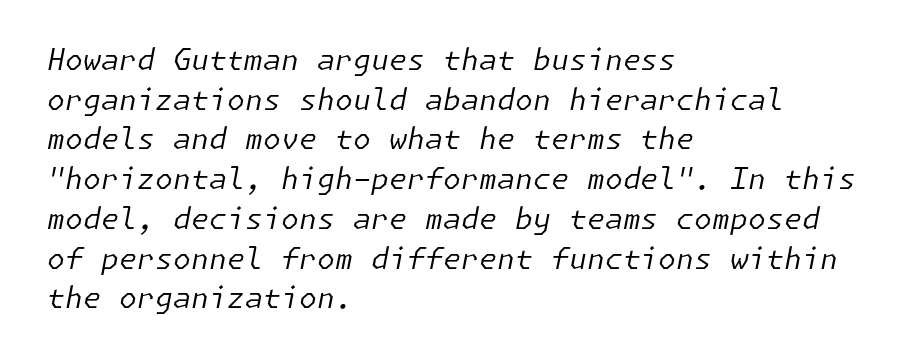
{"italic": "yes", "lean": "right", "slant_degrees": 11, "bold": "no", "weight": "regular", "width": "normal", "stroke_contrast": "low", "x_height": "medium", "underline": "no", "align": "left", "line_spacing": "normal", "line_spacing_ratio": 1.37, "letter_spacing": "normal", "letter_spacing_em": 0.0, "glyph_px": 29}
